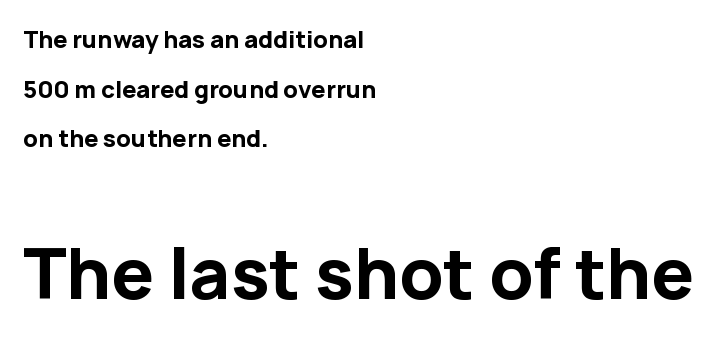
{"serif": "no", "italic": "no", "bold": "yes", "weight": "bold", "width": "normal", "stroke_contrast": "low", "x_height": "medium", "monospaced": "no", "underline": "no", "align": "left", "line_spacing": "loose", "line_spacing_ratio": 2.16, "letter_spacing": "normal", "letter_spacing_em": 0.0, "larger_block": "second", "size_ratio": 2.96, "glyph_px": 68}
